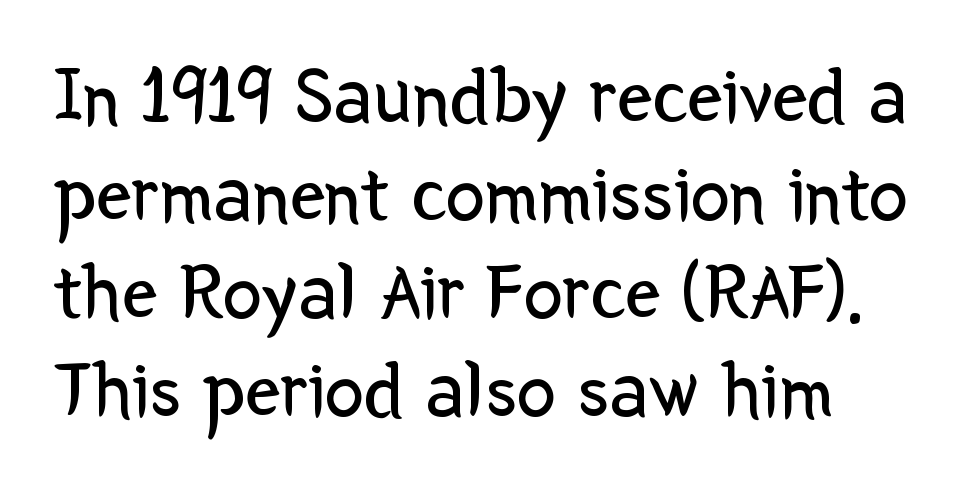
The image shows 79 px regular-weight sans-serif type, upright; set line spacing 1.24x, normal letter spacing, not underlined; low stroke contrast and a medium x-height.
